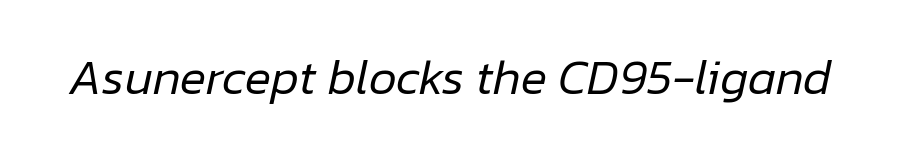
The image shows 49 px regular-weight type, italic (leaning right); set normal letter spacing, not underlined; low stroke contrast and a medium x-height.
